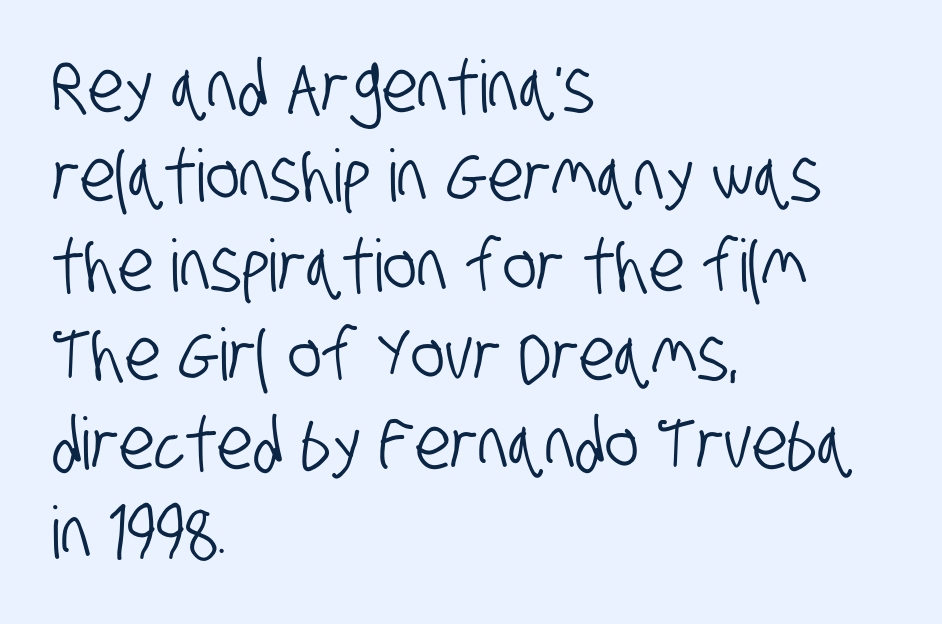
The ragged edge is on the right, which tells us the setting is flush left. Decoration check: the copy has no underline. Note the varied advance widths — an 'i' is clearly narrower than an 'm'. There is no visible air inserted between adjacent glyphs. I'd call this a sans setting — the letters go barefoot.
